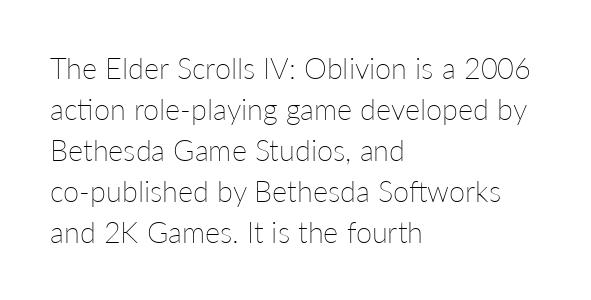
The image shows 29 px thin type, upright; set left-aligned, normal line spacing (1.41x), normal letter spacing, not underlined; low stroke contrast and a medium x-height.
